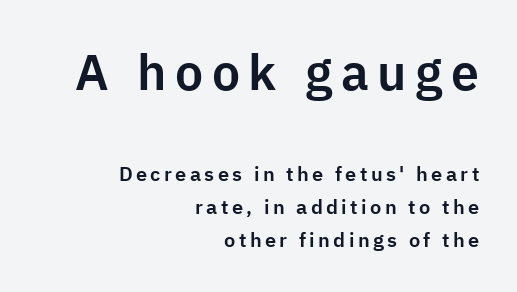
Q: Is the text italic (slanted)? A: No, it is upright.
Q: Is the typeface a serif or a sans-serif typeface? A: Sans-serif.
Q: Is the text underlined? A: No.
Q: How is the paragraph aligned? A: Right-aligned.
Q: Is the spacing between lines tight, normal or loose? A: Normal.
Q: Which block of text is set in a larger size, the first (top) or the second (bottom)? A: The first (top) one.
Q: Width (condensed, normal, or wide)? A: Normal.
Q: Stroke contrast? A: Low.
Q: x-height? A: Medium.
Q: Monospaced? A: No.
